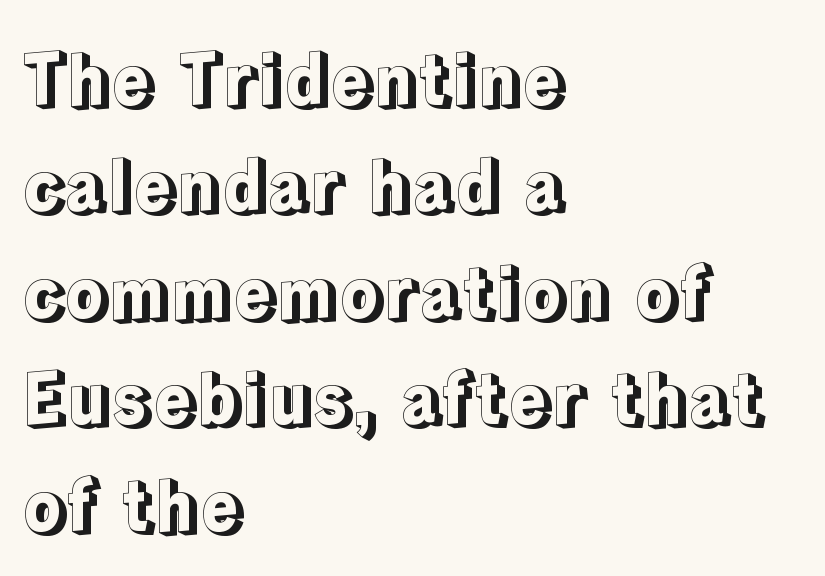
Horizontal alignment here is leftward, the default for most running prose. Each letter keeps its own natural width here, so spacing adapts to shape. Regular leading. Words float on clear page, feet unadorned. The axis of the letterforms is exactly vertical.
